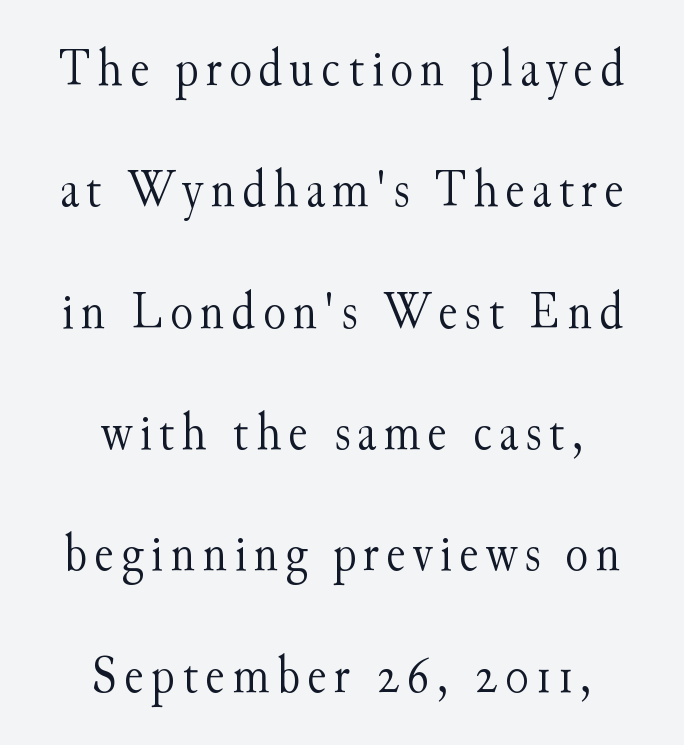
Q: Is the text bold? A: No.
Q: Is the text italic (slanted)? A: No, it is upright.
Q: Is the typeface a serif or a sans-serif typeface? A: Serif.
Q: Is the text underlined? A: No.
Q: How is the paragraph aligned? A: Centered.
Q: Is the spacing between lines tight, normal or loose? A: Loose.
Q: Width (condensed, normal, or wide)? A: Normal.
Q: Stroke contrast? A: Medium.
Q: x-height? A: Small.
Q: Monospaced? A: No.
